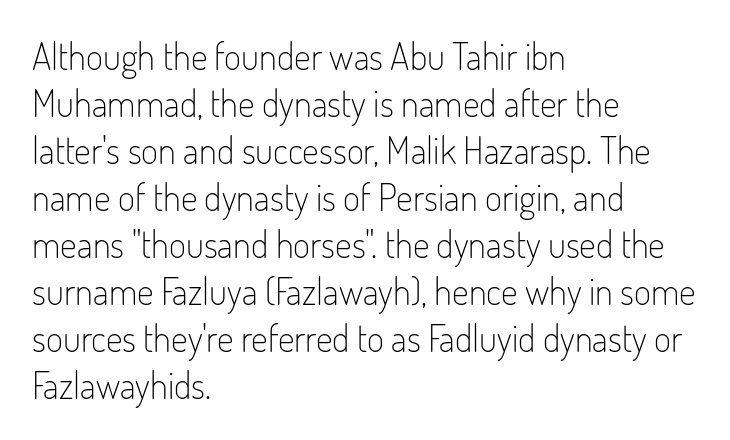
The image shows 37 px light, condensed sans-serif type, upright; set left-aligned, normal line spacing (1.27x), normal letter spacing, not underlined; low stroke contrast and a small x-height.
